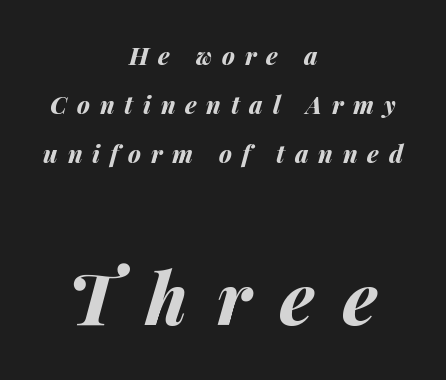
{"italic": "yes", "lean": "right", "slant_degrees": 14, "bold": "yes", "weight": "bold", "width": "normal", "stroke_contrast": "medium", "x_height": "medium", "monospaced": "no", "underline": "no", "align": "center", "line_spacing": "loose", "line_spacing_ratio": 2.05, "letter_spacing": "wide", "letter_spacing_em": 0.41, "larger_block": "second", "size_ratio": 2.96, "glyph_px": 71}
